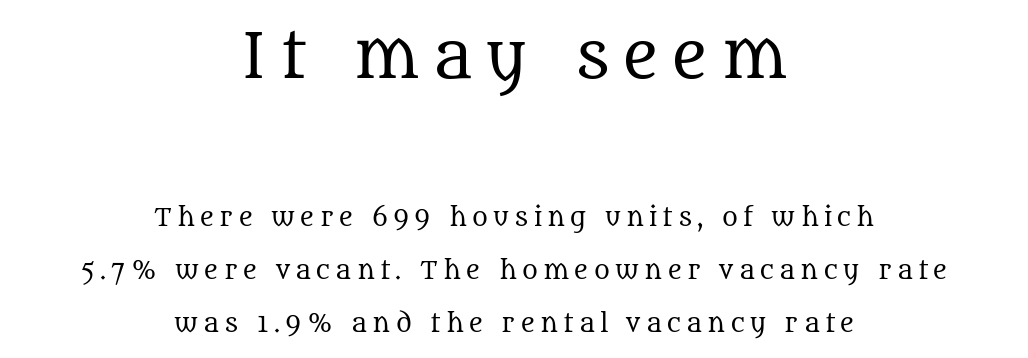
The image shows 61 px regular-weight serif type, upright; set centered, loose line spacing (2.2x), unusually wide letter spacing (+0.22 em), not underlined; the first (top) block is 2.54x larger; medium stroke contrast and a large x-height.
